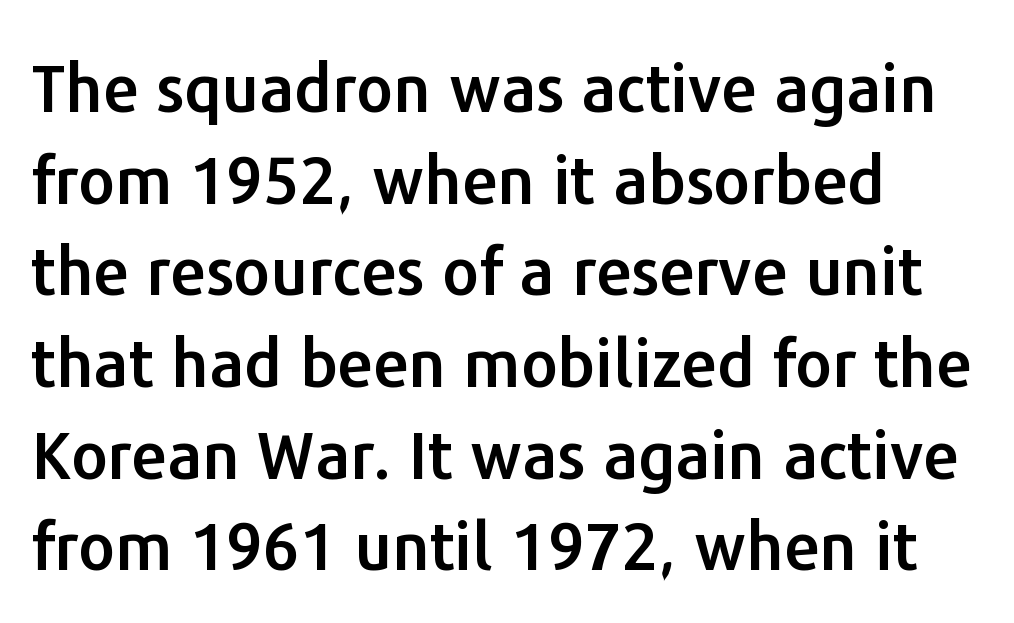
Q: Is the text italic (slanted)? A: No, it is upright.
Q: Is the typeface a serif or a sans-serif typeface? A: Sans-serif.
Q: Is the text underlined? A: No.
Q: How is the paragraph aligned? A: Left-aligned.
Q: Is the spacing between letters normal or unusually wide? A: Normal.
Q: Is the spacing between lines tight, normal or loose? A: Normal.
Q: Width (condensed, normal, or wide)? A: Normal.
Q: Stroke contrast? A: Low.
Q: x-height? A: Medium.
Q: Monospaced? A: No.
